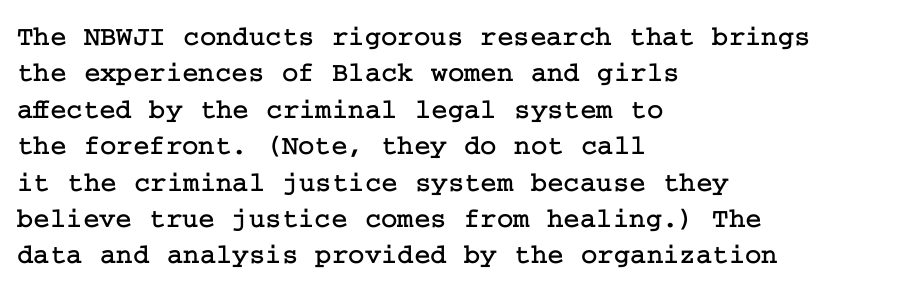
Observe the serifs anchoring each vertical stroke in this sample. It's the straight-up-and-down kind of type. Descenders hang freely into open space. Line starts are locked; line ends wander. Reading down the column, the eye jumps a familiar distance to each next line. Here the glyphs are tracked normally, forming tight word shapes.
